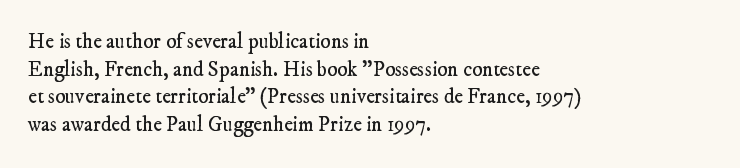
The image shows 21 px text type; set left-aligned, normal line spacing (1.32x), normal letter spacing, not underlined.
